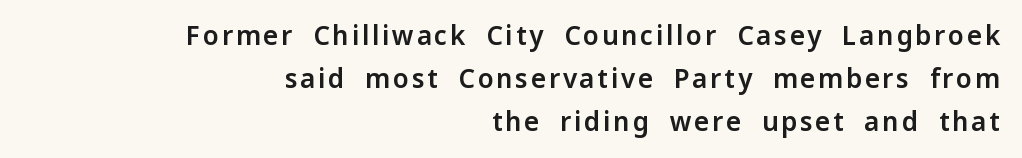
The image shows 26 px text type, upright; set right-aligned, normal line spacing (1.66x), not underlined.
